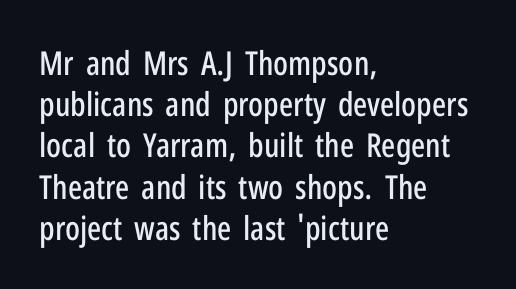
Q: Is the text italic (slanted)? A: No, it is upright.
Q: Is the typeface a serif or a sans-serif typeface? A: Sans-serif.
Q: Is the text underlined? A: No.
Q: How is the paragraph aligned? A: Left-aligned.
Q: Is the spacing between letters normal or unusually wide? A: Normal.
Q: Is the spacing between lines tight, normal or loose? A: Normal.
Q: Width (condensed, normal, or wide)? A: Condensed.
Q: Stroke contrast? A: Low.
Q: x-height? A: Medium.
Q: Monospaced? A: No.
